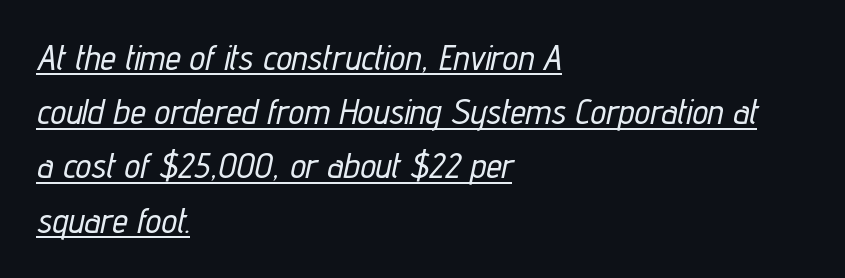
Q: Is the text italic (slanted)? A: Yes, it leans right by about 12 degrees.
Q: Is the text underlined? A: Yes.
Q: How is the paragraph aligned? A: Left-aligned.
Q: Is the spacing between letters normal or unusually wide? A: Normal.
Q: Is the spacing between lines tight, normal or loose? A: Normal.
Q: Width (condensed, normal, or wide)? A: Condensed.
Q: Stroke contrast? A: Low.
Q: x-height? A: Medium.
Q: Monospaced? A: No.
